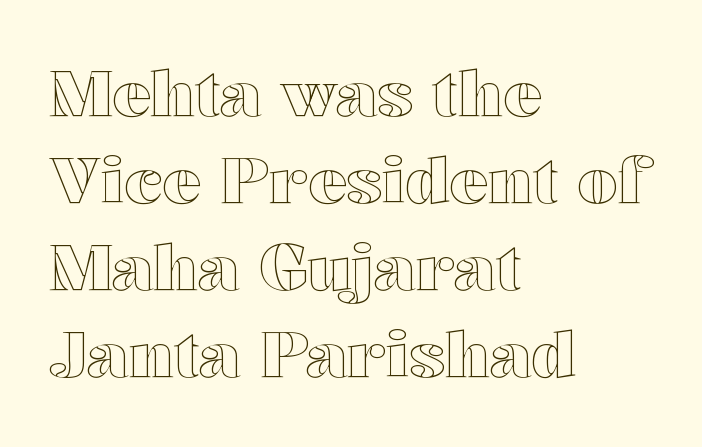
The image shows 64 px wide type, upright; set left-aligned, normal line spacing (1.36x), normal letter spacing, not underlined; a medium x-height.
